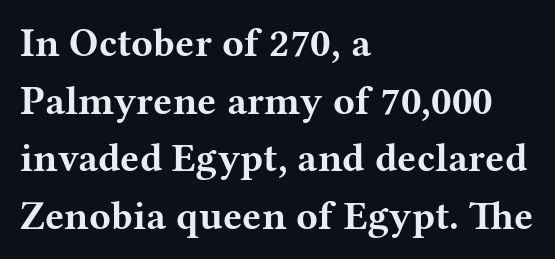
Q: Is the text bold? A: Yes.
Q: Is the text italic (slanted)? A: No, it is upright.
Q: Is the typeface a serif or a sans-serif typeface? A: Serif.
Q: Is the text underlined? A: No.
Q: How is the paragraph aligned? A: Left-aligned.
Q: Is the spacing between letters normal or unusually wide? A: Normal.
Q: Is the spacing between lines tight, normal or loose? A: Normal.
Q: Width (condensed, normal, or wide)? A: Wide.
Q: Stroke contrast? A: Medium.
Q: x-height? A: Medium.
Q: Monospaced? A: No.
